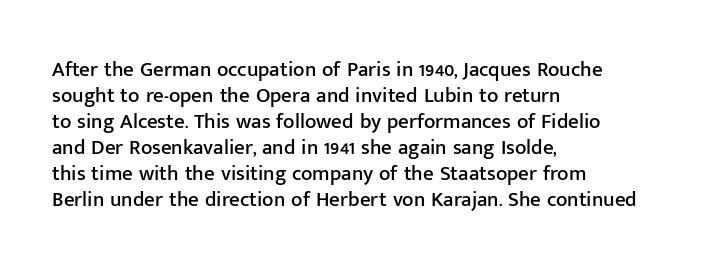
{"italic": "no", "underline": "no", "align": "left", "line_spacing_ratio": 1.24, "letter_spacing": "normal", "letter_spacing_em": 0.0, "glyph_px": 21}
